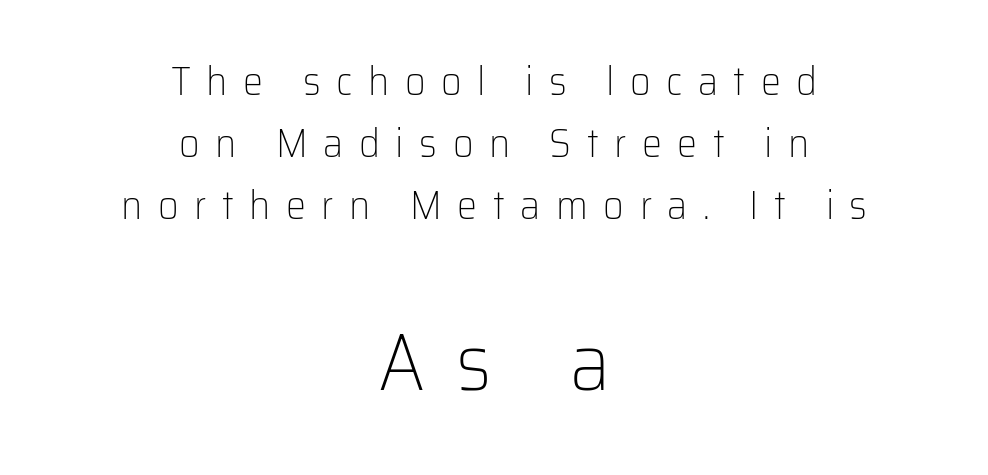
The image shows 80 px light sans-serif type, upright; set centered, normal line spacing (1.55x), unusually wide letter spacing (+0.39 em), not underlined; the second (bottom) block is 2.0x larger; low stroke contrast and a medium x-height.
